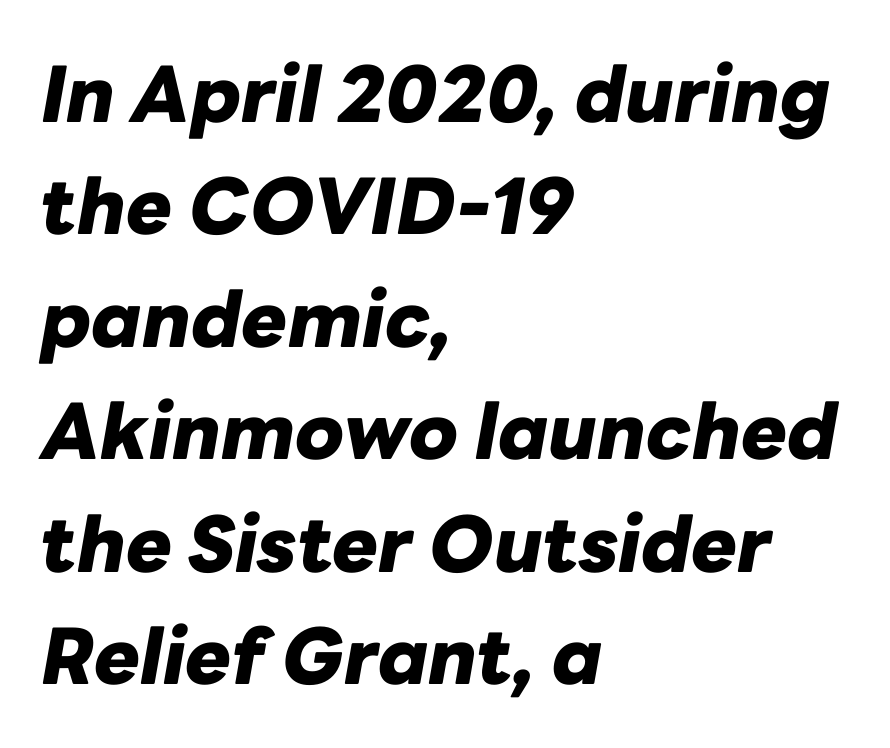
{"italic": "yes", "lean": "right", "slant_degrees": 10, "bold": "yes", "weight": "heavy", "width": "normal", "stroke_contrast": "low", "x_height": "medium", "monospaced": "no", "underline": "no", "align": "left", "line_spacing": "normal", "line_spacing_ratio": 1.46, "letter_spacing": "normal", "letter_spacing_em": 0.0, "glyph_px": 77}
